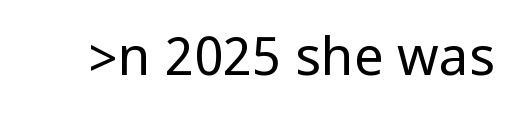
The image shows 53 px regular-weight, condensed sans-serif type, upright; set normal letter spacing, not underlined; low stroke contrast.
